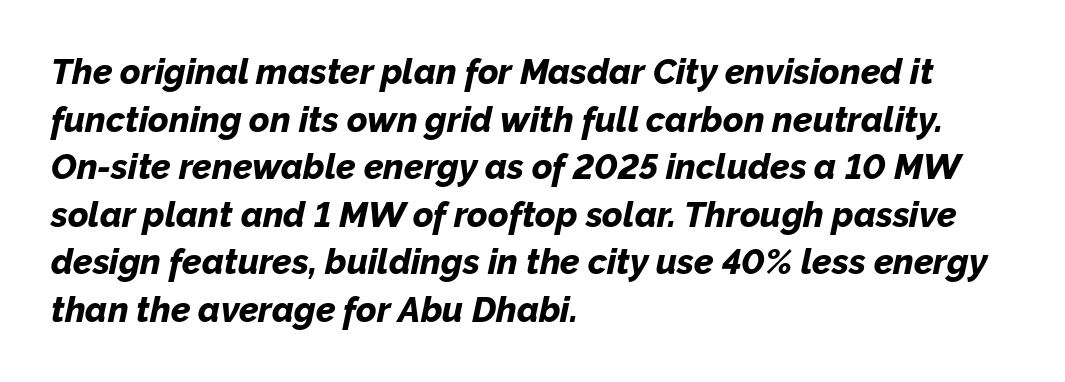
{"italic": "yes", "lean": "right", "slant_degrees": 12, "bold": "yes", "weight": "bold", "width": "normal", "stroke_contrast": "low", "x_height": "medium", "monospaced": "no", "underline": "no", "align": "left", "line_spacing": "normal", "line_spacing_ratio": 1.36, "letter_spacing": "normal", "letter_spacing_em": 0.0, "glyph_px": 35}
